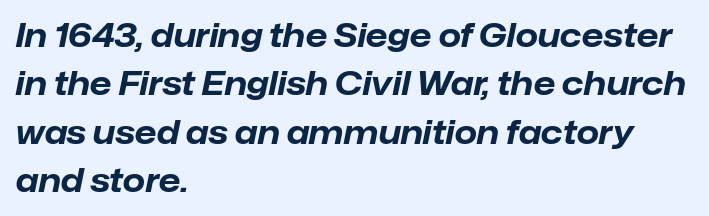
The image shows 32 px bold type, italic (leaning right); set left-aligned, normal line spacing (1.51x), normal letter spacing, not underlined; low stroke contrast and a medium x-height.
